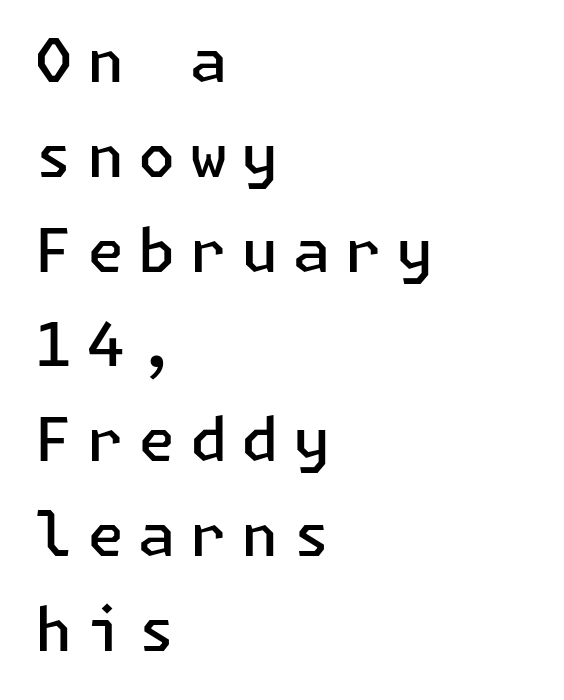
Letter spacing: wide. Notice the strokes are somewhat thickened but not fully heavy: this is a semibold. The typography opts for an upright posture over an oblique one. What kind of face is this? One without serifs — a sans. A normal amount of white space separates one row of letters from the next.
